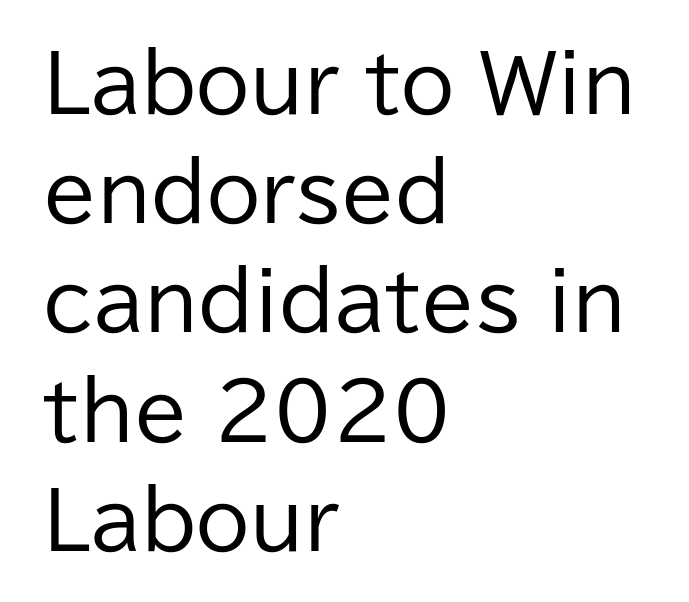
{"serif": "no", "italic": "no", "bold": "no", "weight": "regular", "width": "normal", "stroke_contrast": "low", "x_height": "medium", "monospaced": "no", "underline": "no", "align": "left", "line_spacing": "normal", "line_spacing_ratio": 1.4, "letter_spacing": "normal", "letter_spacing_em": 0.0, "glyph_px": 78}
